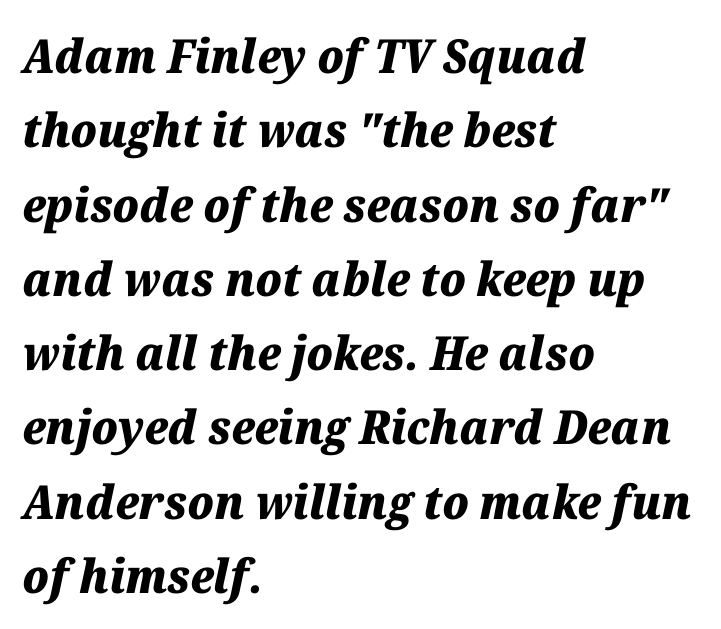
Q: Is the text bold? A: Yes.
Q: Is the text italic (slanted)? A: Yes, it leans right by about 12 degrees.
Q: Is the text underlined? A: No.
Q: How is the paragraph aligned? A: Left-aligned.
Q: Is the spacing between letters normal or unusually wide? A: Normal.
Q: Is the spacing between lines tight, normal or loose? A: Normal.
Q: Width (condensed, normal, or wide)? A: Normal.
Q: Stroke contrast? A: Medium.
Q: x-height? A: Medium.
Q: Monospaced? A: No.
